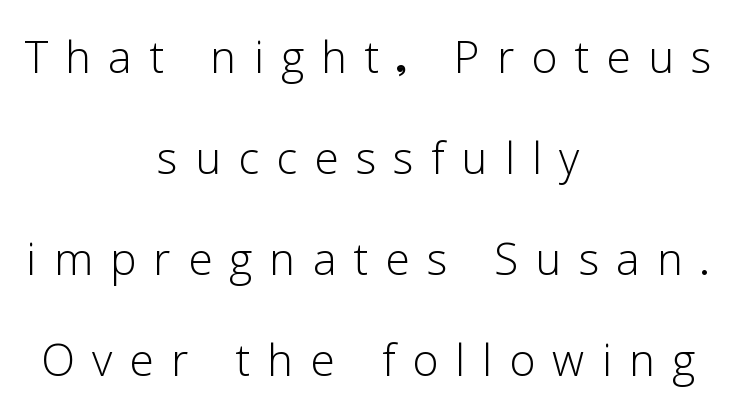
{"serif": "no", "italic": "no", "bold": "no", "weight": "light", "width": "normal", "stroke_contrast": "low", "x_height": "medium", "monospaced": "no", "underline": "no", "align": "center", "line_spacing_ratio": 1.71, "letter_spacing": "wide", "letter_spacing_em": 0.29, "glyph_px": 59}
